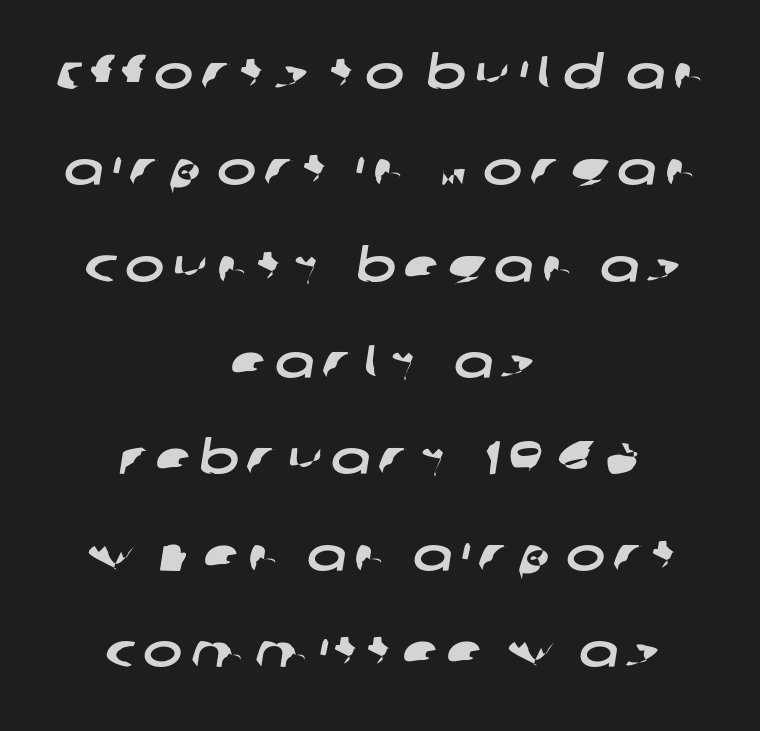
The area under the type is left untouched. A typesetter would call this proportional, since set widths differ per character. Each new line begins a long way beneath the previous one. The glyphs in this specimen are sans serif.
